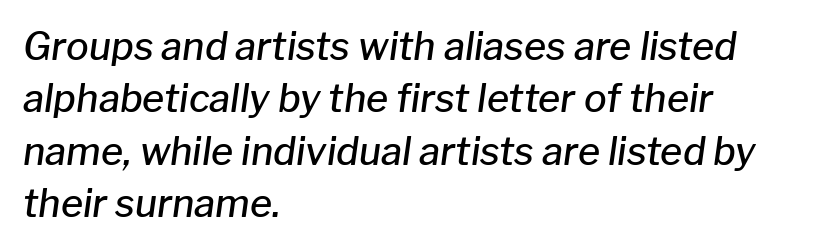
Q: Is the text bold? A: Semi-bold.
Q: Is the text italic (slanted)? A: Yes, it leans right by about 8 degrees.
Q: Is the text underlined? A: No.
Q: How is the paragraph aligned? A: Left-aligned.
Q: Is the spacing between letters normal or unusually wide? A: Normal.
Q: Is the spacing between lines tight, normal or loose? A: Normal.
Q: Width (condensed, normal, or wide)? A: Normal.
Q: Stroke contrast? A: Low.
Q: x-height? A: Medium.
Q: Monospaced? A: No.
